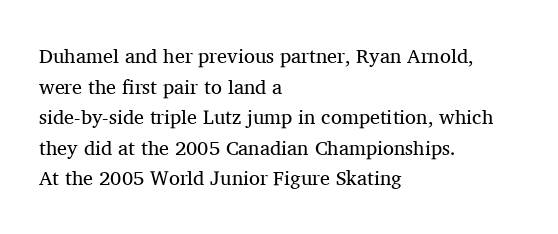
{"italic": "no", "bold": "no", "underline": "no", "align": "left", "line_spacing": "normal", "line_spacing_ratio": 1.53, "letter_spacing": "normal", "letter_spacing_em": 0.0, "glyph_px": 20}
